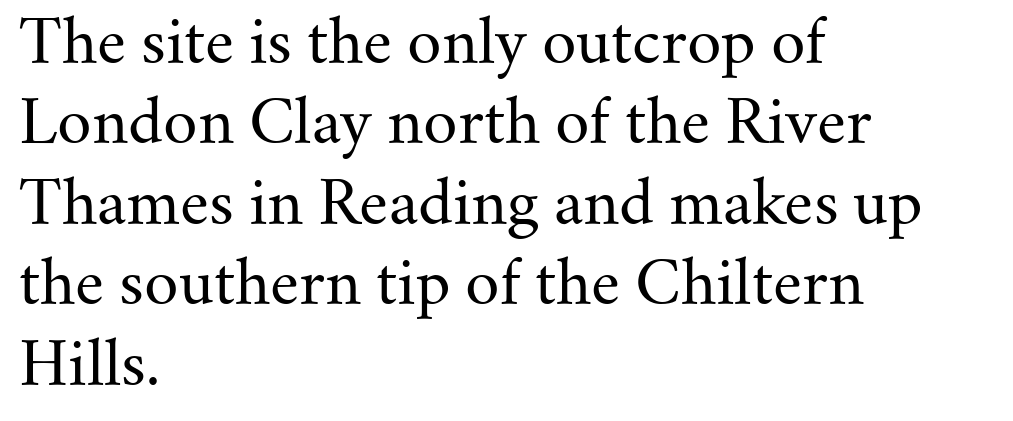
{"serif": "yes", "italic": "no", "bold": "no", "weight": "regular", "width": "normal", "stroke_contrast": "medium", "x_height": "small", "monospaced": "no", "underline": "no", "align": "left", "line_spacing": "normal", "line_spacing_ratio": 1.34, "letter_spacing": "normal", "letter_spacing_em": 0.0, "glyph_px": 60}
